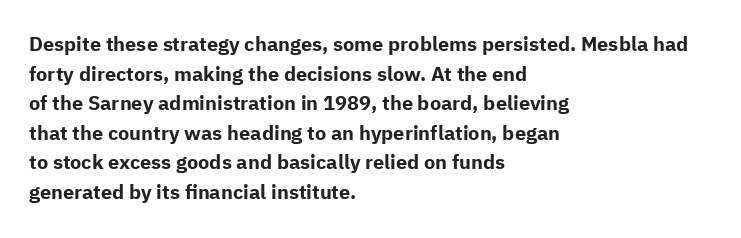
The rendering uses a bold face; every stroke is thick and dark. Compared with a centered layout, this one pins lines to the left instead. Underline: absent. In terms of letterspacing, this is plain default setting. Italic: no, the glyphs are upright roman. How would I describe the line gaps? Plain and ordinary.
